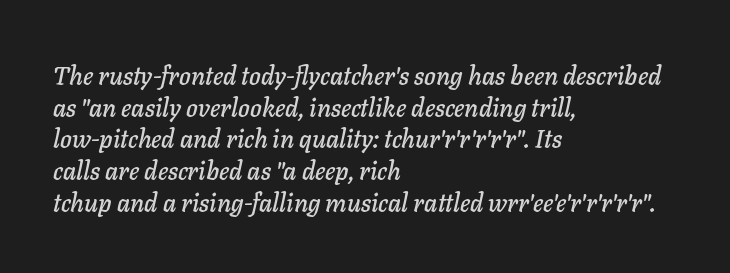
Q: Is the text italic (slanted)? A: Yes, it leans right by about 11 degrees.
Q: Is the text underlined? A: No.
Q: How is the paragraph aligned? A: Left-aligned.
Q: Is the spacing between letters normal or unusually wide? A: Normal.
Q: Is the spacing between lines tight, normal or loose? A: Normal.
